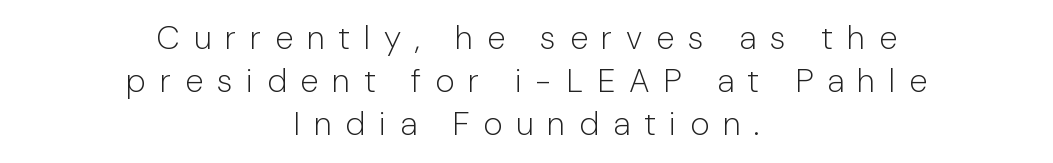
{"serif": "no", "italic": "no", "bold": "no", "weight": "light", "width": "normal", "stroke_contrast": "low", "x_height": "medium", "monospaced": "no", "underline": "no", "align": "center", "line_spacing": "normal", "line_spacing_ratio": 1.31, "letter_spacing": "wide", "letter_spacing_em": 0.42, "glyph_px": 33}
